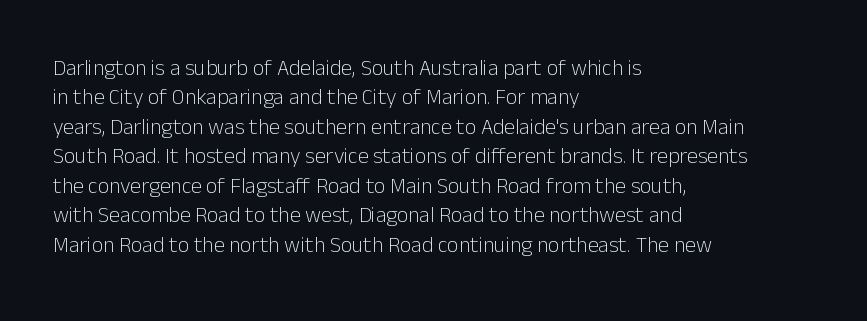
Q: Is the text bold? A: No.
Q: Is the text italic (slanted)? A: No, it is upright.
Q: Is the text underlined? A: No.
Q: How is the paragraph aligned? A: Left-aligned.
Q: Is the spacing between letters normal or unusually wide? A: Normal.
Q: Is the spacing between lines tight, normal or loose? A: Normal.
